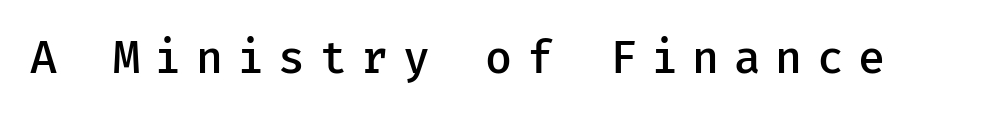
{"serif": "no", "italic": "no", "bold": "semi", "weight": "semibold", "width": "normal", "stroke_contrast": "low", "x_height": "medium", "underline": "no", "letter_spacing": "wide", "letter_spacing_em": 0.32, "glyph_px": 45}
